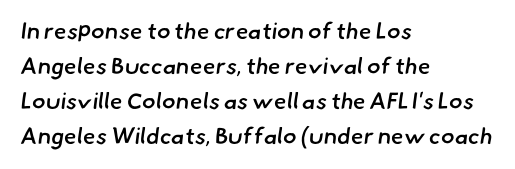
The line texture is even and compact thanks to regular tracking. Firm but not heavy-handed strokes: this text is semibold. The specimen omits any rule beneath the text block's lines. This rendering uses left alignment, leaving the right contour irregular. The space between consecutive lines is moderate.
